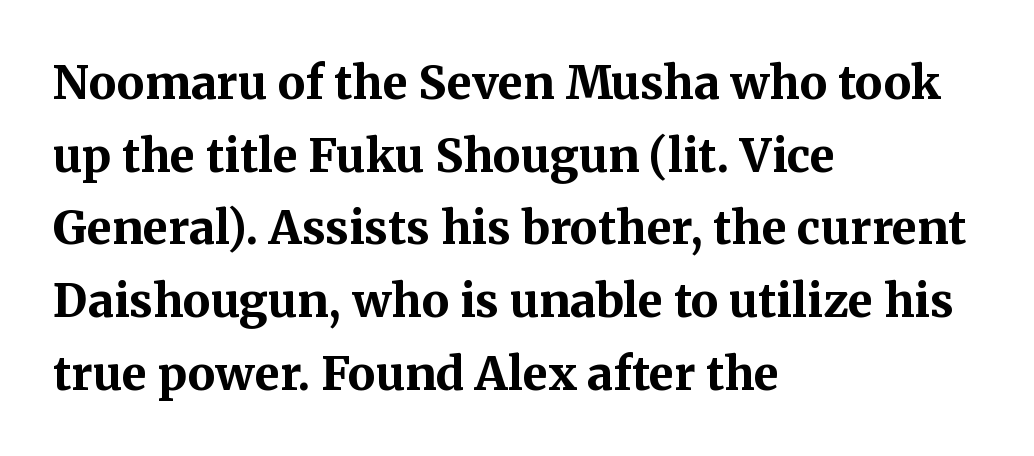
Q: Is the text bold? A: Yes.
Q: Is the text italic (slanted)? A: No, it is upright.
Q: Is the typeface a serif or a sans-serif typeface? A: Serif.
Q: Is the text underlined? A: No.
Q: How is the paragraph aligned? A: Left-aligned.
Q: Is the spacing between letters normal or unusually wide? A: Normal.
Q: Is the spacing between lines tight, normal or loose? A: Normal.
Q: Width (condensed, normal, or wide)? A: Normal.
Q: Stroke contrast? A: Medium.
Q: x-height? A: Medium.
Q: Monospaced? A: No.
